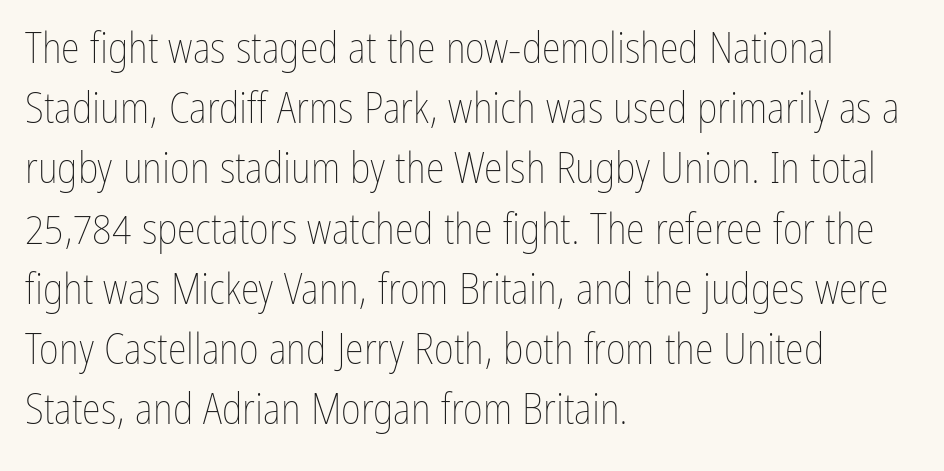
Q: Is the text bold? A: No.
Q: Is the text italic (slanted)? A: No, it is upright.
Q: Is the text underlined? A: No.
Q: How is the paragraph aligned? A: Left-aligned.
Q: Is the spacing between letters normal or unusually wide? A: Normal.
Q: Is the spacing between lines tight, normal or loose? A: Normal.
Q: Width (condensed, normal, or wide)? A: Condensed.
Q: Stroke contrast? A: Low.
Q: x-height? A: Medium.
Q: Monospaced? A: No.
